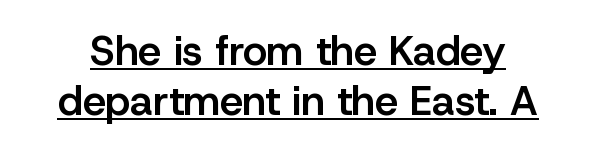
The image shows 41 px semibold sans-serif type, upright; set line spacing 1.21x, normal letter spacing, underlined; low stroke contrast and a medium x-height.
